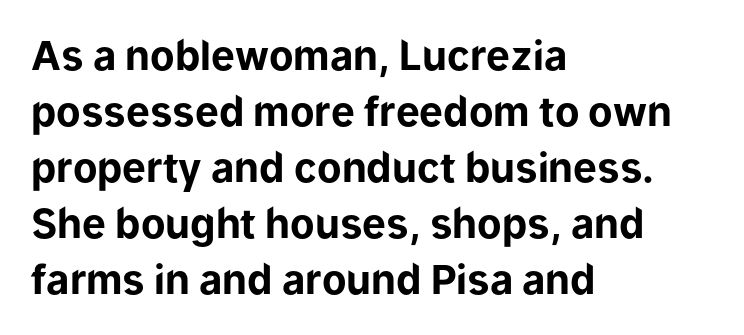
The image shows 40 px bold sans-serif type, upright; set left-aligned, normal line spacing (1.4x), normal letter spacing, not underlined; low stroke contrast and a medium x-height.
